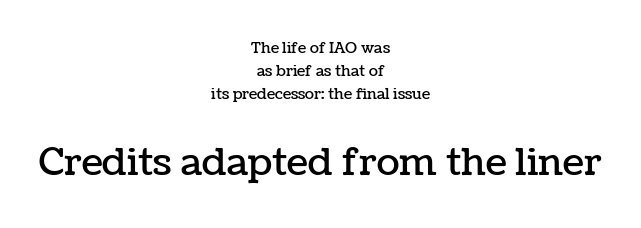
The image shows 38 px text type, upright; set centered, normal line spacing (1.53x), normal letter spacing, not underlined; the second (bottom) block is 2.53x larger; low stroke contrast and a medium x-height.
